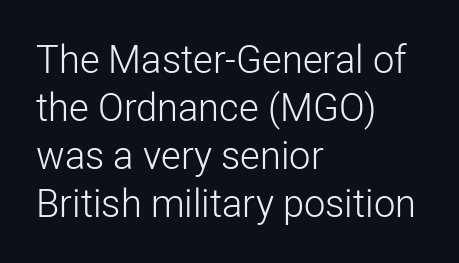
{"serif": "no", "italic": "no", "bold": "no", "weight": "light", "width": "normal", "stroke_contrast": "low", "x_height": "medium", "monospaced": "no", "underline": "no", "align": "left", "line_spacing": "normal", "line_spacing_ratio": 1.26, "letter_spacing": "normal", "letter_spacing_em": 0.0, "glyph_px": 38}
